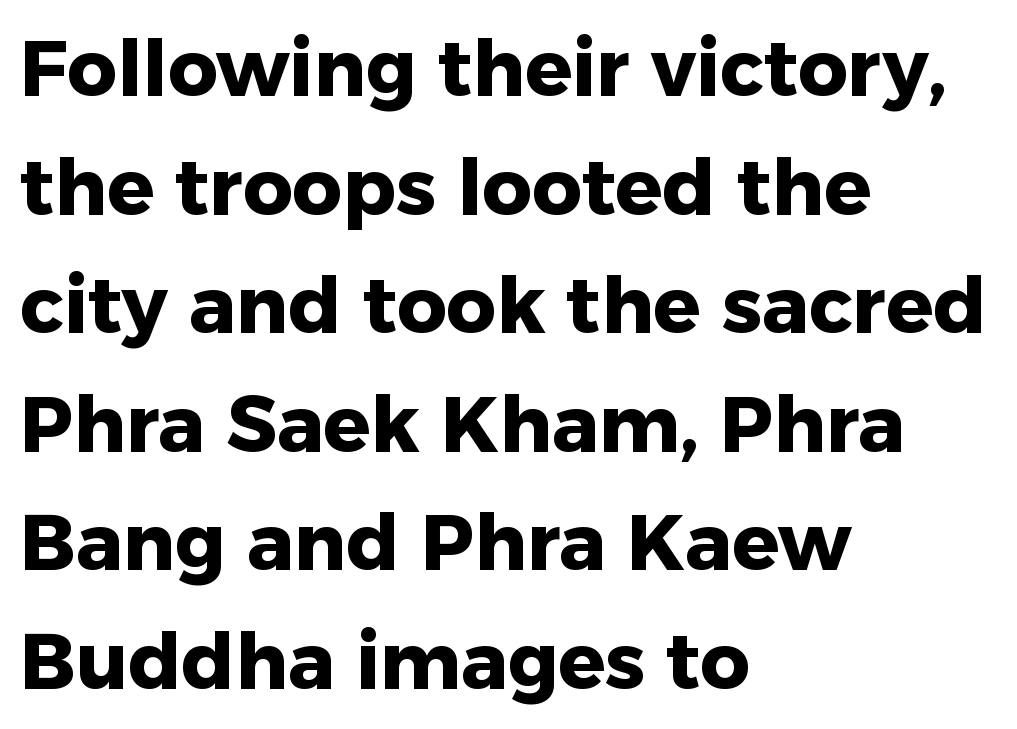
The image shows 78 px heavy sans-serif type, upright; set left-aligned, normal line spacing (1.52x), normal letter spacing, not underlined; low stroke contrast and a medium x-height.
